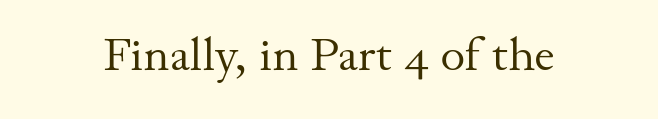
Here the designer chose a conventional face with non-uniform glyph widths. Characters remain perfectly vertical along every line. The gaps between neighbouring characters are ordinary and unremarkable. Observe the serifs anchoring each vertical stroke in this sample. A bare baseline throughout the passage.
